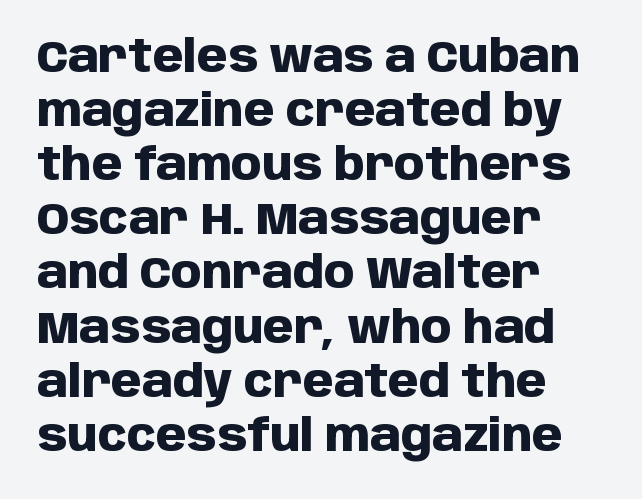
{"serif": "no", "italic": "no", "bold": "yes", "weight": "heavy", "width": "normal", "stroke_contrast": "low", "x_height": "large", "monospaced": "no", "underline": "no", "align": "left", "line_spacing_ratio": 1.23, "letter_spacing": "normal", "letter_spacing_em": 0.0, "glyph_px": 44}
